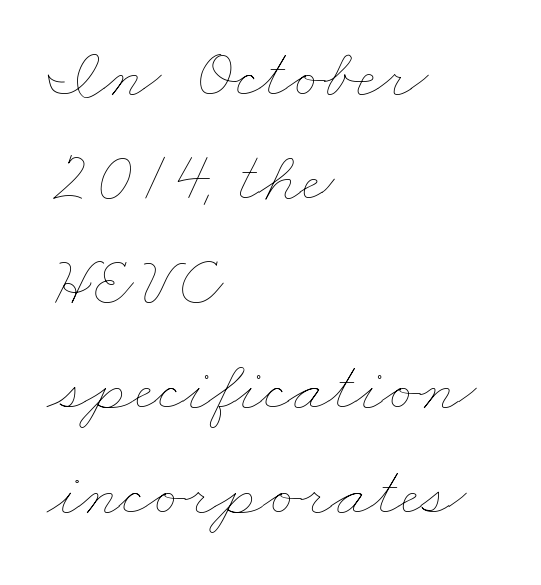
The image shows 72 px thin, wide type; set left-aligned, normal line spacing (1.45x), normal letter spacing, not underlined; low stroke contrast and a small x-height.
